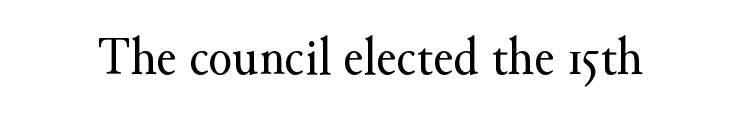
{"serif": "yes", "italic": "no", "bold": "no", "weight": "regular", "width": "normal", "stroke_contrast": "medium", "x_height": "small", "monospaced": "no", "underline": "no", "letter_spacing": "normal", "letter_spacing_em": 0.0, "glyph_px": 55}
